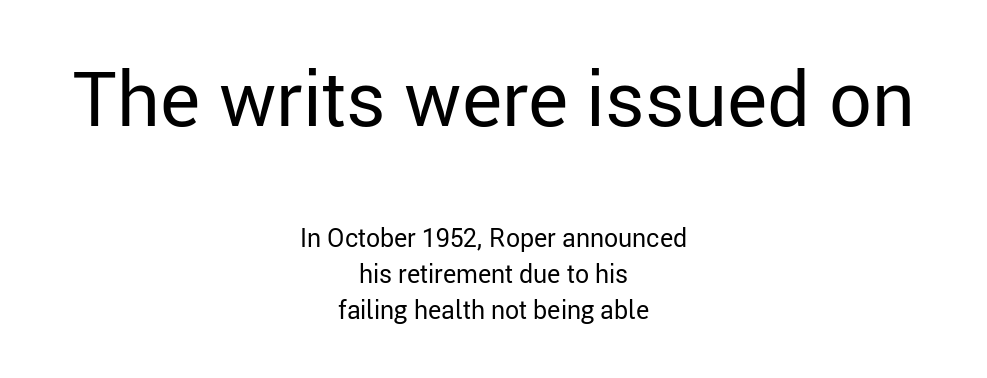
The image shows 76 px regular-weight sans-serif type, upright; set centered, normal line spacing (1.45x), normal letter spacing, not underlined; the first (top) block is 3.04x larger; low stroke contrast and a medium x-height.
